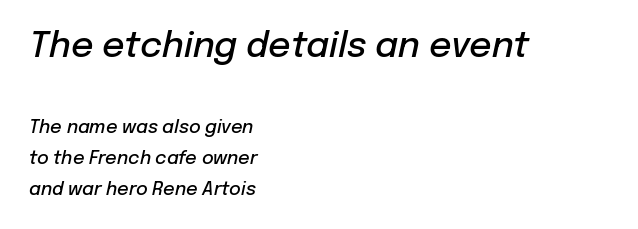
Q: Is the text bold? A: Semi-bold.
Q: Is the text italic (slanted)? A: Yes, it leans right by about 12 degrees.
Q: Is the text underlined? A: No.
Q: How is the paragraph aligned? A: Left-aligned.
Q: Is the spacing between letters normal or unusually wide? A: Normal.
Q: Which block of text is set in a larger size, the first (top) or the second (bottom)? A: The first (top) one.
Q: Width (condensed, normal, or wide)? A: Normal.
Q: Stroke contrast? A: Low.
Q: x-height? A: Medium.
Q: Monospaced? A: No.
